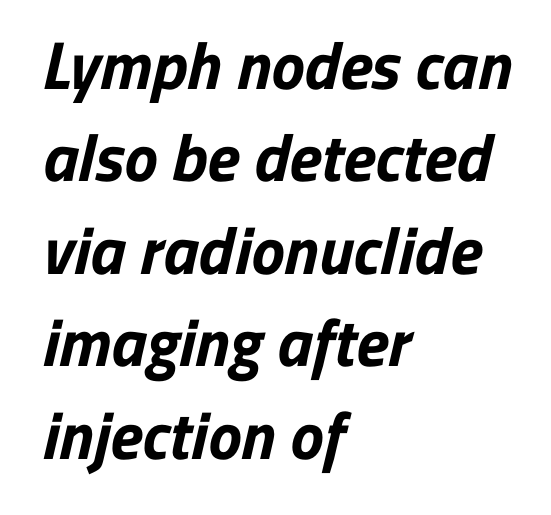
Q: Is the text bold? A: Yes.
Q: Is the typeface a serif or a sans-serif typeface? A: Sans-serif.
Q: Is the text underlined? A: No.
Q: How is the paragraph aligned? A: Left-aligned.
Q: Is the spacing between letters normal or unusually wide? A: Normal.
Q: Is the spacing between lines tight, normal or loose? A: Normal.
Q: Width (condensed, normal, or wide)? A: Normal.
Q: Stroke contrast? A: Low.
Q: x-height? A: Medium.
Q: Monospaced? A: No.
